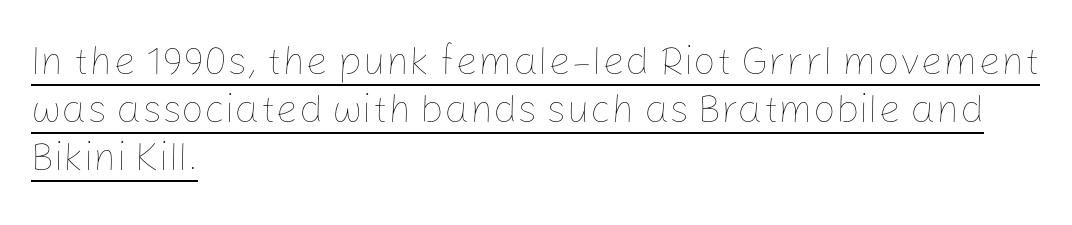
The lettering is marked with a stroke running underneath it. The letters look calm and open, with moderate or lighter stems. The typography opts for an upright posture over an oblique one. You could not count columns in this text — the font is proportionally spaced.
